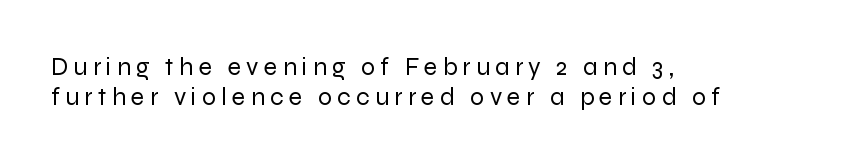
The image shows 25 px text type, upright; set left-aligned, line spacing 1.22x, unusually wide letter spacing (+0.21 em), not underlined.
